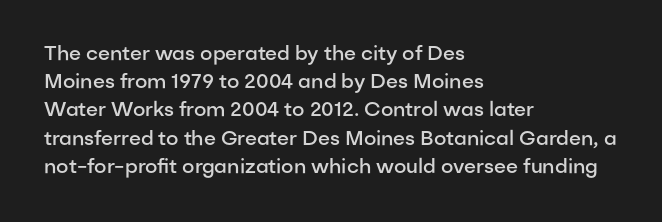
This is moderately heavy type, rendered in semibold. A bare baseline throughout the passage. Caption: standard tracking, unaltered. A typesetter would mark this as roman, not italic. The rows are spaced the way most documents space them. A classic flush-left, rag-right setting is used for this passage.
